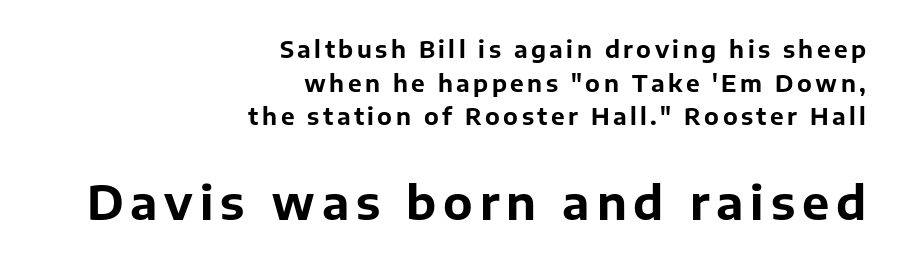
Q: Is the text bold? A: Yes.
Q: Is the text italic (slanted)? A: No, it is upright.
Q: Is the typeface a serif or a sans-serif typeface? A: Sans-serif.
Q: Is the text underlined? A: No.
Q: How is the paragraph aligned? A: Right-aligned.
Q: Is the spacing between lines tight, normal or loose? A: Normal.
Q: Which block of text is set in a larger size, the first (top) or the second (bottom)? A: The second (bottom) one.
Q: Width (condensed, normal, or wide)? A: Normal.
Q: Stroke contrast? A: Low.
Q: x-height? A: Medium.
Q: Monospaced? A: No.
